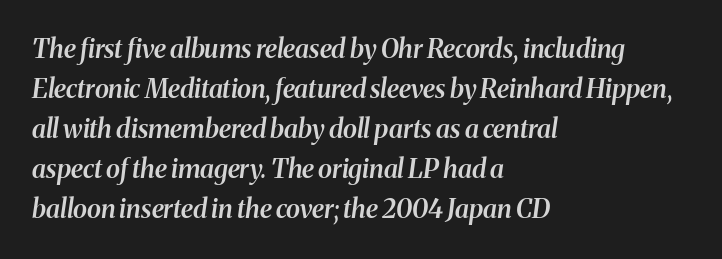
The rendering keeps characters at their native spacing. The rendering uses a semibold face; strokes are thickened but not to full bold. Compared with ordinary roman type, these characters are visibly tilted. Clear beneath every line of the passage.
